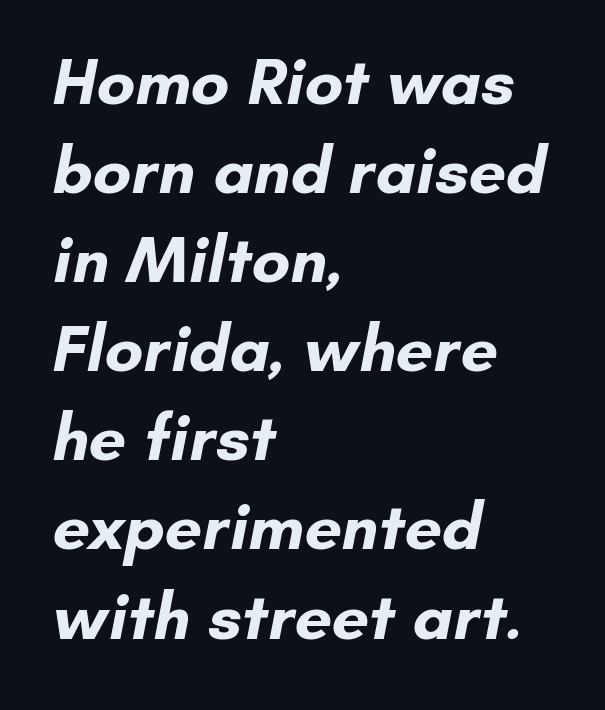
{"serif": "no", "bold": "yes", "weight": "bold", "width": "normal", "stroke_contrast": "low", "x_height": "small", "monospaced": "no", "underline": "no", "align": "left", "line_spacing": "normal", "line_spacing_ratio": 1.35, "letter_spacing": "normal", "letter_spacing_em": 0.0, "glyph_px": 66}
